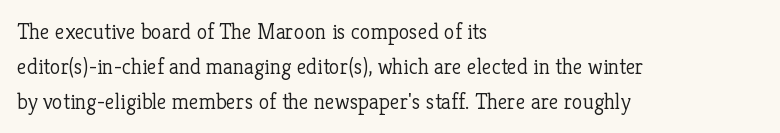
All the whitespace from short lines collects on the right. No extra tracking has been applied to these lines. Characters remain perfectly vertical along every line. The space beneath each line is pristine and unruled. Vertical stems look standard width or narrower in stroke.
